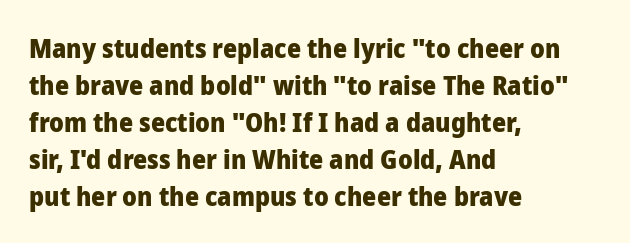
Q: Is the text bold? A: Yes.
Q: Is the text italic (slanted)? A: No, it is upright.
Q: Is the text underlined? A: No.
Q: How is the paragraph aligned? A: Left-aligned.
Q: Is the spacing between letters normal or unusually wide? A: Normal.
Q: Is the spacing between lines tight, normal or loose? A: Normal.
